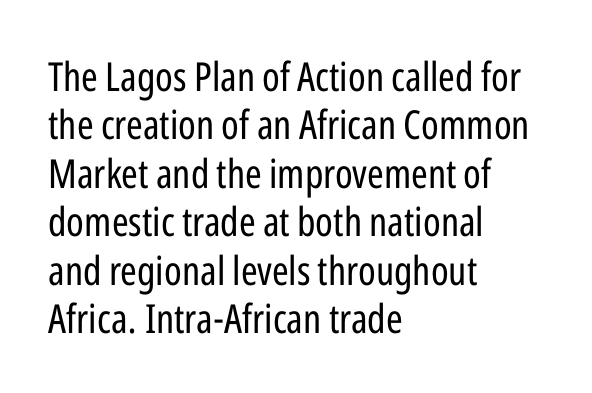
{"serif": "no", "italic": "no", "bold": "no", "weight": "regular", "width": "condensed", "stroke_contrast": "low", "x_height": "medium", "monospaced": "no", "underline": "no", "align": "left", "line_spacing_ratio": 1.21, "letter_spacing": "normal", "letter_spacing_em": 0.0, "glyph_px": 40}
